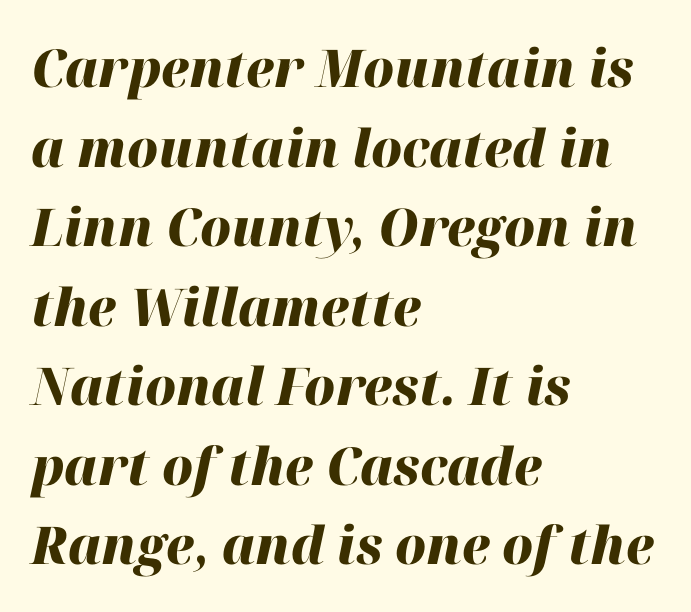
The image shows 52 px heavy type, italic (leaning right); set left-aligned, normal line spacing (1.53x), normal letter spacing, not underlined; high stroke contrast and a medium x-height.
